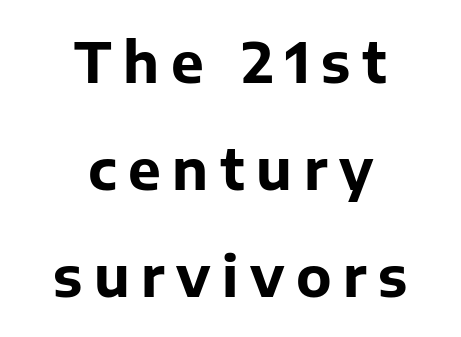
Q: Is the text bold? A: Yes.
Q: Is the text italic (slanted)? A: No, it is upright.
Q: Is the typeface a serif or a sans-serif typeface? A: Sans-serif.
Q: Is the text underlined? A: No.
Q: How is the paragraph aligned? A: Centered.
Q: Is the spacing between letters normal or unusually wide? A: Unusually wide.
Q: Is the spacing between lines tight, normal or loose? A: Loose.
Q: Width (condensed, normal, or wide)? A: Normal.
Q: Stroke contrast? A: Low.
Q: x-height? A: Medium.
Q: Monospaced? A: No.
